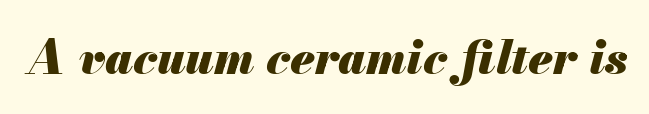
Underlining? Definitely not there. The letters advance in unequal steps, a hallmark of proportional type. The glyphs have the mass of a bold cut. The tracking reads as untouched default to a designer's eye. Characters are canted at an angle relative to the baseline's perpendicular.
